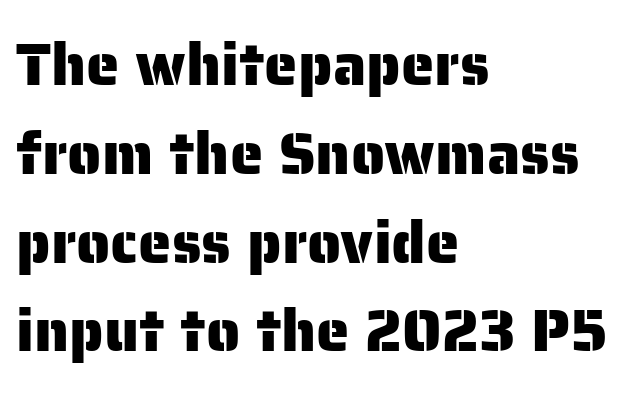
{"serif": "no", "italic": "no", "width": "normal", "stroke_contrast": "low", "x_height": "medium", "monospaced": "no", "underline": "no", "align": "left", "line_spacing": "normal", "line_spacing_ratio": 1.48, "letter_spacing": "normal", "letter_spacing_em": 0.0, "glyph_px": 60}
